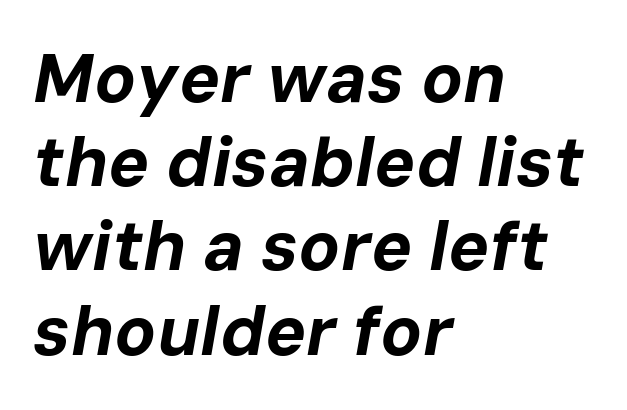
Q: Is the text bold? A: Yes.
Q: Is the text italic (slanted)? A: Yes, it leans right by about 10 degrees.
Q: Is the text underlined? A: No.
Q: How is the paragraph aligned? A: Left-aligned.
Q: Is the spacing between letters normal or unusually wide? A: Normal.
Q: Width (condensed, normal, or wide)? A: Normal.
Q: Stroke contrast? A: Low.
Q: x-height? A: Medium.
Q: Monospaced? A: No.
